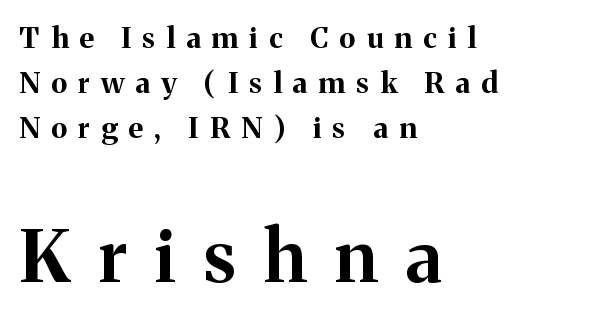
Q: Is the text bold? A: Yes.
Q: Is the text italic (slanted)? A: No, it is upright.
Q: Is the typeface a serif or a sans-serif typeface? A: Serif.
Q: Is the text underlined? A: No.
Q: How is the paragraph aligned? A: Left-aligned.
Q: Is the spacing between letters normal or unusually wide? A: Unusually wide.
Q: Is the spacing between lines tight, normal or loose? A: Normal.
Q: Which block of text is set in a larger size, the first (top) or the second (bottom)? A: The second (bottom) one.
Q: Width (condensed, normal, or wide)? A: Normal.
Q: Stroke contrast? A: Medium.
Q: x-height? A: Medium.
Q: Monospaced? A: No.
